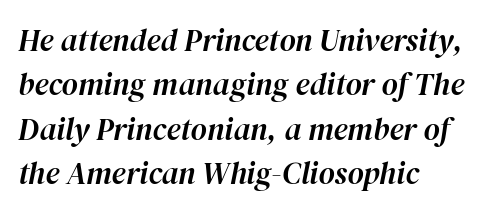
The image shows 31 px text type, italic (leaning right); set left-aligned, normal line spacing (1.43x), normal letter spacing, not underlined; high stroke contrast and a medium x-height.
